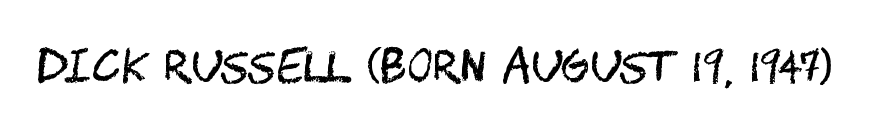
Q: Is the text bold? A: No.
Q: Is the text italic (slanted)? A: No, it is upright.
Q: Is the typeface a serif or a sans-serif typeface? A: Sans-serif.
Q: Is the text underlined? A: No.
Q: Is the spacing between letters normal or unusually wide? A: Normal.
Q: Width (condensed, normal, or wide)? A: Condensed.
Q: Stroke contrast? A: Medium.
Q: x-height? A: Large.
